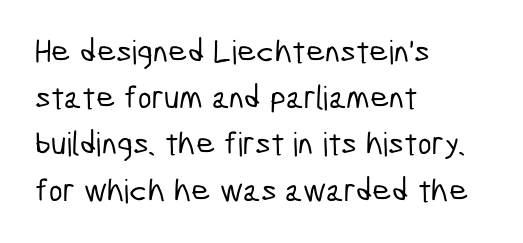
The setting favours the left margin, as ordinary paragraphs usually do. Plain, unruled lines of type. A typesetter would call this leading conventional body-copy spacing. This sample has the flowing, uneven cadence of proportional lettering. In terms of letterform style, serifs are entirely absent.
